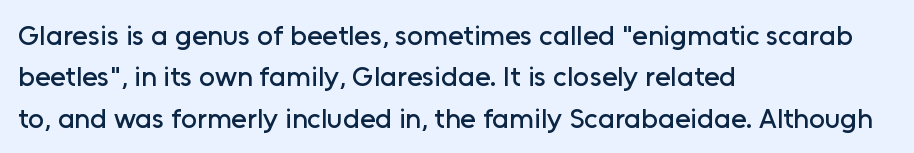
Left-aligned paragraph, ragged on the right. Notice how the stems are strictly vertical — no italics here. Varying glyph widths throughout — classic text-font behaviour. This block has exactly the height ordinary leading produces. Stroke terminals: plain, sans-serif. Glyph-to-glyph distance matches everyday printed text.
